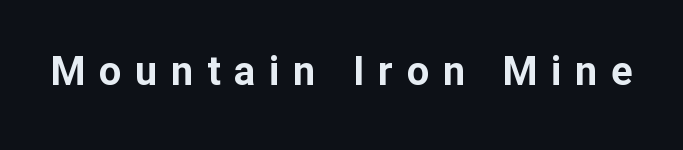
Designer's note — italics off, roman on. No feet cap the strokes, marking this as sans-serif type. Is this a fixed-width face? No — the glyphs have proportional, varying widths. In terms of weight, the rendering is a true, heavy bold. The space beneath each line is pristine and unruled. In terms of letterspacing, this is a distinctly airy, spread setting.
